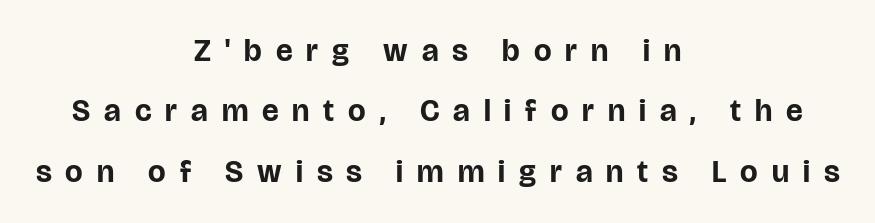
You could not count columns in this text — the font is proportionally spaced. In CSS terms this would be text-align: center. Between one letter and the next there's a generous, obvious gap. Regarding leading, the lines here are spaced well apart. Rule under the text: the space is simply empty.
